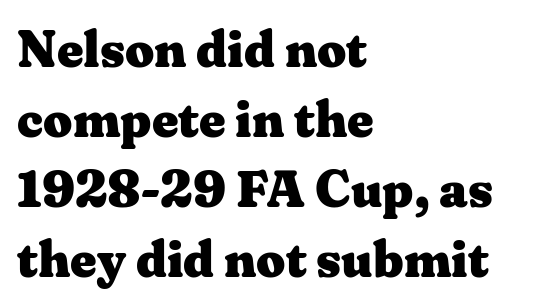
Horizontal bands of white between lines are of average thickness. Students, this is bold: see how much ink each stroke carries. Every row of glyphs begins at an identical x-position on the left. Looks like regular typesetting: each glyph gets only the width it needs. Is this a sans? No — the strokes have serifs.
